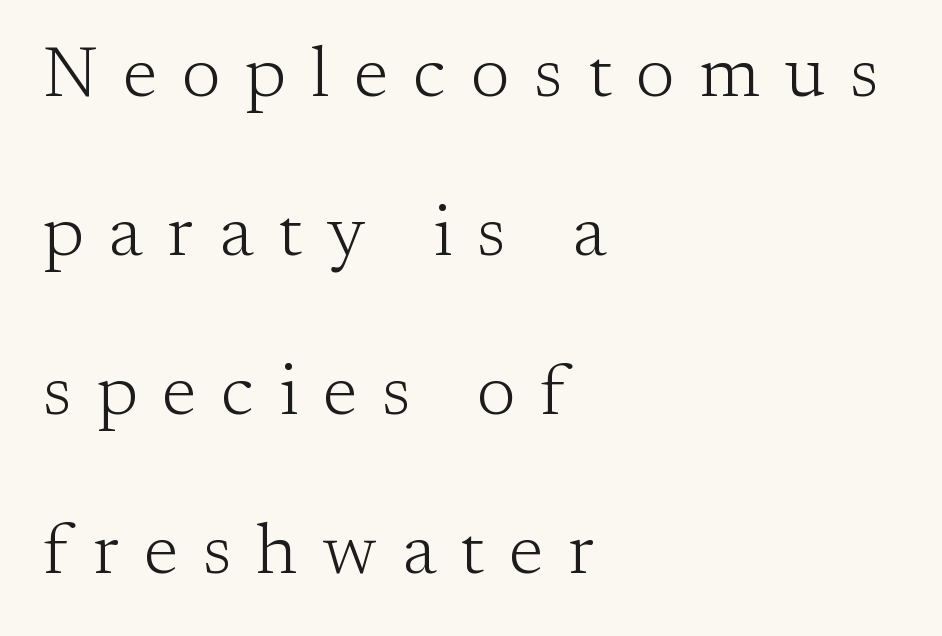
Visually the block forms a straight wall on the left and a jagged coastline on the right. How are the letters spaced? Widely, with obvious added tracking. Regarding serifs, this sample has them. Looks like regular typesetting: each glyph gets only the width it needs.
